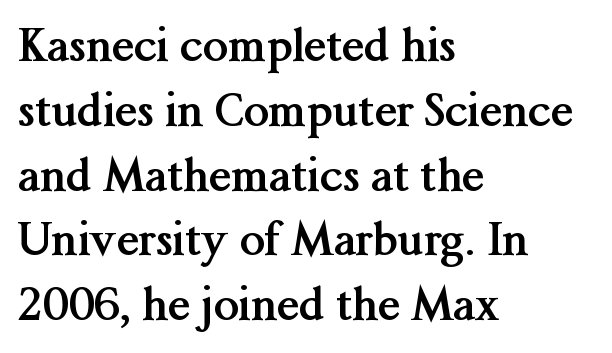
The image shows 45 px semibold serif type, upright; set left-aligned, normal line spacing (1.44x), normal letter spacing, not underlined; medium stroke contrast and a medium x-height.
